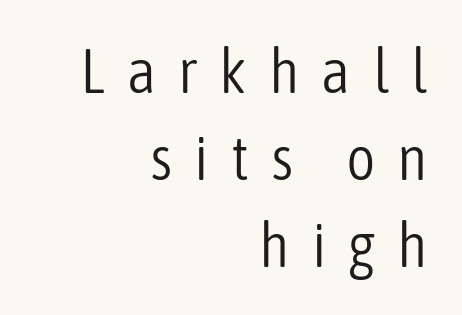
{"serif": "no", "italic": "no", "bold": "no", "weight": "light", "width": "condensed", "stroke_contrast": "low", "x_height": "medium", "monospaced": "no", "underline": "no", "align": "right", "line_spacing": "normal", "line_spacing_ratio": 1.38, "letter_spacing": "wide", "letter_spacing_em": 0.35, "glyph_px": 63}
